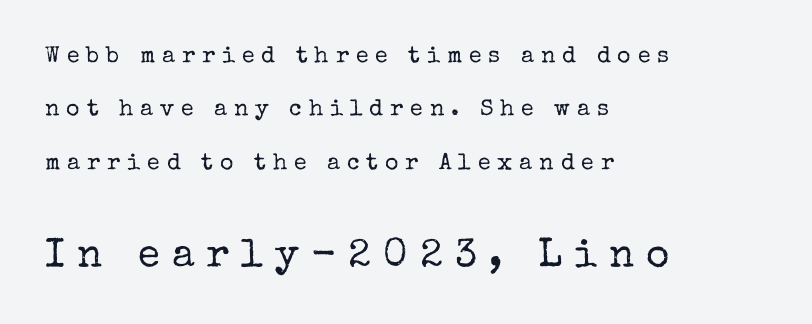
Q: Is the text bold? A: No.
Q: Is the text italic (slanted)? A: No, it is upright.
Q: Is the typeface a serif or a sans-serif typeface? A: Serif.
Q: Is the text underlined? A: No.
Q: How is the paragraph aligned? A: Left-aligned.
Q: Is the spacing between letters normal or unusually wide? A: Unusually wide.
Q: Is the spacing between lines tight, normal or loose? A: Loose.
Q: Which block of text is set in a larger size, the first (top) or the second (bottom)? A: The second (bottom) one.
Q: Width (condensed, normal, or wide)? A: Normal.
Q: Stroke contrast? A: Low.
Q: x-height? A: Medium.
Q: Monospaced? A: No.
